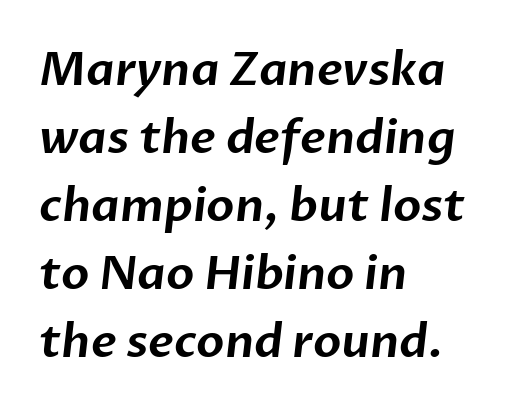
The image shows 46 px sans-serif type; set left-aligned, normal line spacing (1.48x), normal letter spacing, not underlined; low stroke contrast and a medium x-height.
